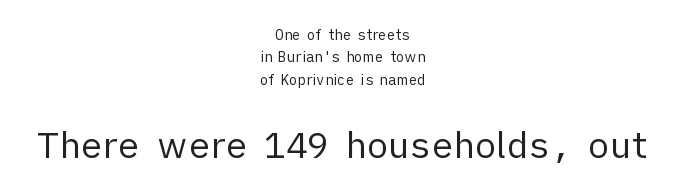
The image shows 36 px regular-weight sans-serif type, upright; set centered, normal line spacing (1.6x), normal letter spacing, not underlined; the second (bottom) block is 2.57x larger; low stroke contrast and a medium x-height.
